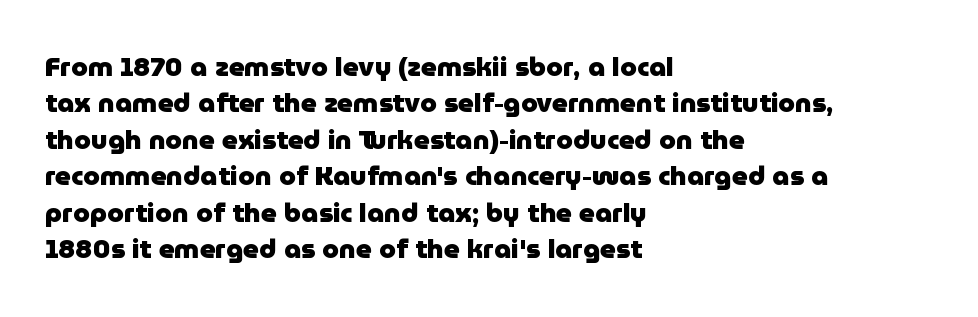
The lettering stays uniformly vertical, giving the passage a roman look. Letters rest on an invisible, unmarked baseline. This block has exactly the height ordinary leading produces. Spacing between characters is what you'd get straight out of the box. Notice how thick the strokes are: this is what a full bold looks like.
